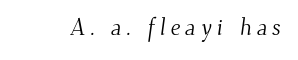
{"bold": "no", "underline": "no", "letter_spacing": "wide", "letter_spacing_em": 0.21, "glyph_px": 23}
